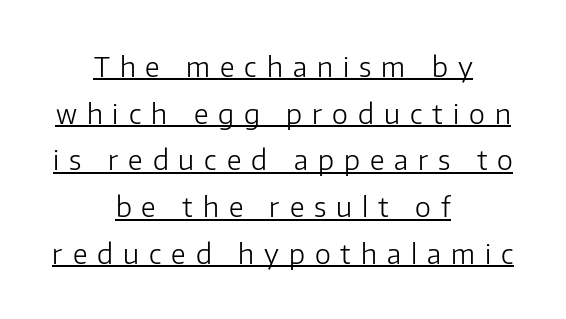
The image shows 27 px text type, upright; set centered, line spacing 1.73x, unusually wide letter spacing (+0.37 em), underlined.
